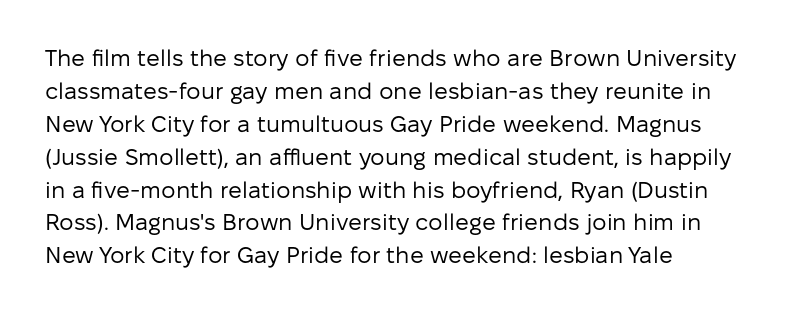
Q: Is the text bold? A: No.
Q: Is the text italic (slanted)? A: No, it is upright.
Q: Is the text underlined? A: No.
Q: How is the paragraph aligned? A: Left-aligned.
Q: Is the spacing between letters normal or unusually wide? A: Normal.
Q: Is the spacing between lines tight, normal or loose? A: Normal.
